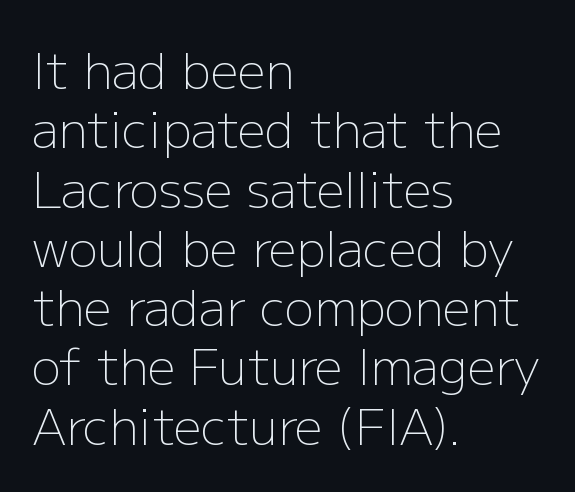
{"serif": "no", "italic": "no", "bold": "no", "weight": "light", "width": "normal", "stroke_contrast": "low", "x_height": "medium", "monospaced": "no", "underline": "no", "align": "left", "line_spacing_ratio": 1.21, "letter_spacing": "normal", "letter_spacing_em": 0.0, "glyph_px": 49}
